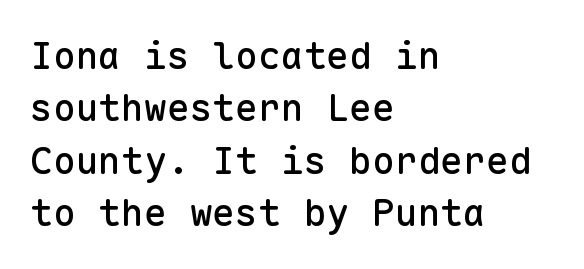
Q: Is the text italic (slanted)? A: No, it is upright.
Q: Is the typeface a serif or a sans-serif typeface? A: Sans-serif.
Q: Is the text underlined? A: No.
Q: How is the paragraph aligned? A: Left-aligned.
Q: Is the spacing between letters normal or unusually wide? A: Normal.
Q: Is the spacing between lines tight, normal or loose? A: Normal.
Q: Width (condensed, normal, or wide)? A: Normal.
Q: Stroke contrast? A: Low.
Q: x-height? A: Medium.
Q: Monospaced? A: Yes.
